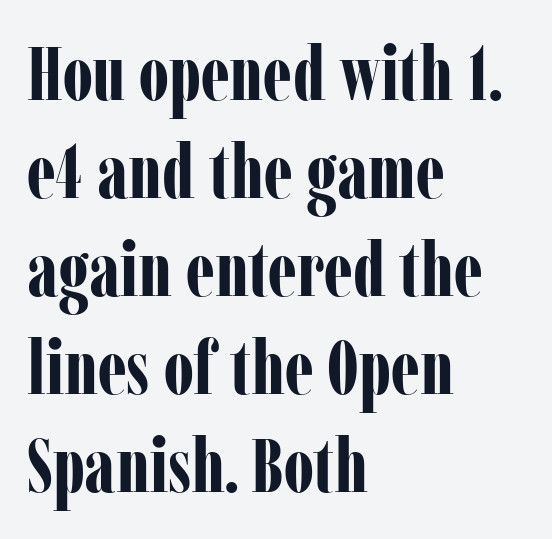
Q: Is the text bold? A: Yes.
Q: Is the text italic (slanted)? A: No, it is upright.
Q: Is the typeface a serif or a sans-serif typeface? A: Serif.
Q: Is the text underlined? A: No.
Q: How is the paragraph aligned? A: Left-aligned.
Q: Is the spacing between letters normal or unusually wide? A: Normal.
Q: Is the spacing between lines tight, normal or loose? A: Normal.
Q: Width (condensed, normal, or wide)? A: Condensed.
Q: Stroke contrast? A: Low.
Q: x-height? A: Medium.
Q: Monospaced? A: No.
